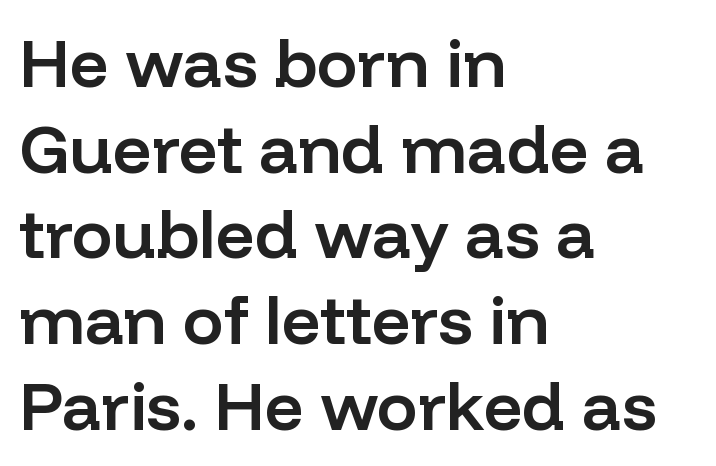
The image shows 68 px semibold sans-serif type, upright; set left-aligned, normal line spacing (1.26x), normal letter spacing, not underlined; low stroke contrast and a medium x-height.
